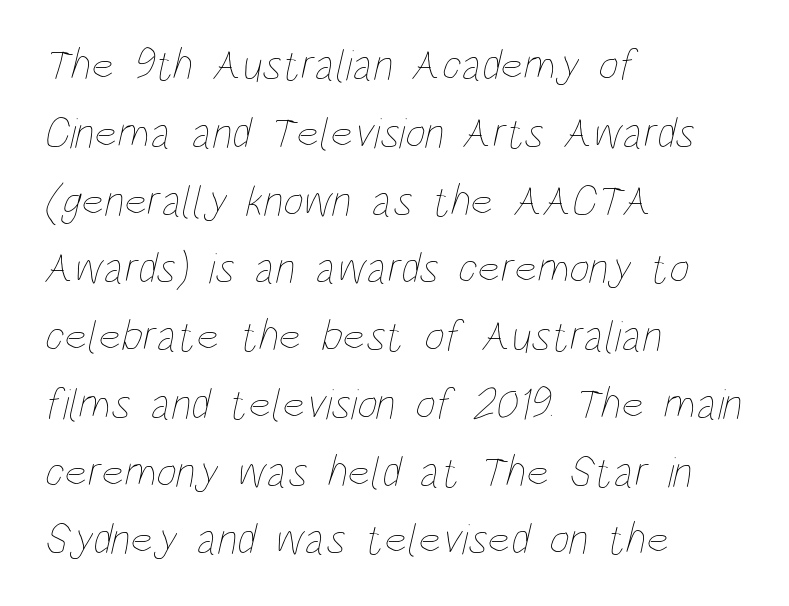
The image shows 44 px thin, condensed type; set left-aligned, normal line spacing (1.54x), normal letter spacing, not underlined; low stroke contrast and a large x-height.
